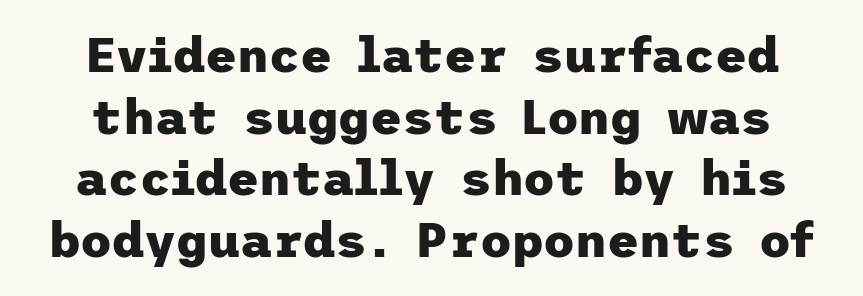
Plenty of ink on the page — the face is bold. You can tell it's not italic because the verticals are truly vertical. The block of text has a typical density, with ordinary space between rows. The typeface chosen for these lines omits serifs. Caption: standard tracking, unaltered. Nobody drew a line under any word here.
